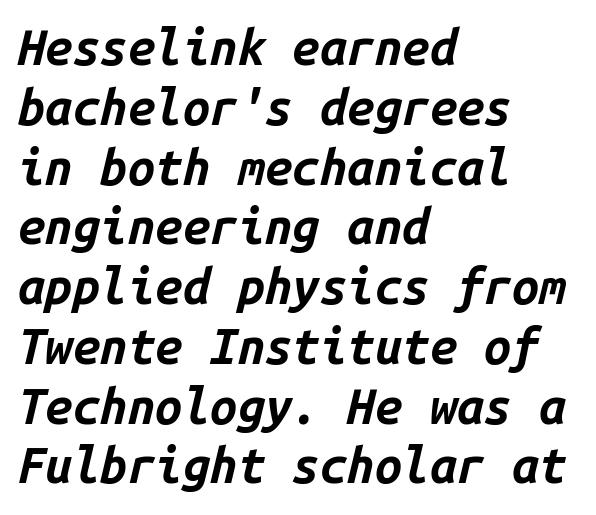
The space directly below the letters is spotless. Layout note: lines flush left. Students, this is bold: see how much ink each stroke carries. Slanted lettering throughout.
